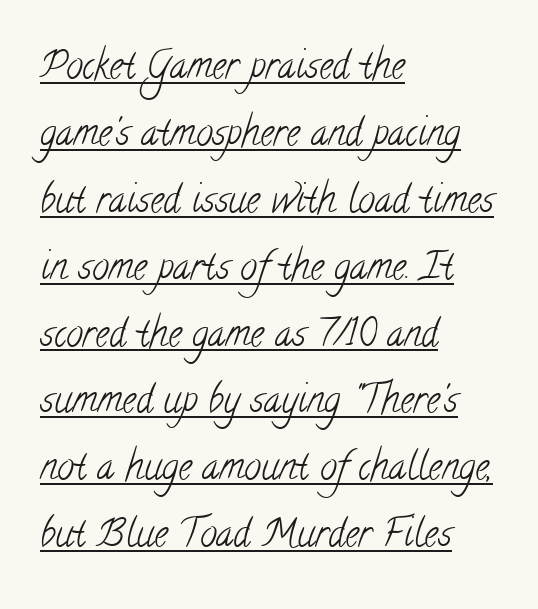
{"bold": "no", "weight": "light", "width": "condensed", "stroke_contrast": "low", "x_height": "small", "monospaced": "no", "underline": "yes", "align": "left", "line_spacing_ratio": 1.76, "letter_spacing": "normal", "letter_spacing_em": 0.0, "glyph_px": 38}
